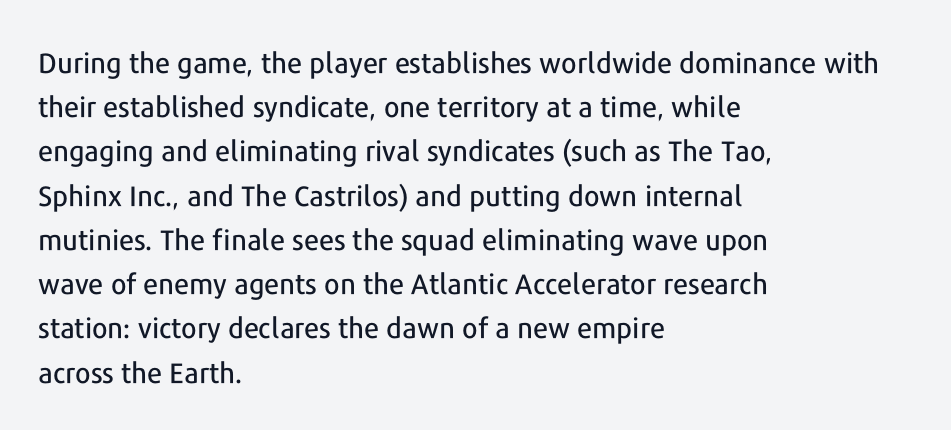
Q: Is the text italic (slanted)? A: No, it is upright.
Q: Is the typeface a serif or a sans-serif typeface? A: Sans-serif.
Q: Is the text underlined? A: No.
Q: How is the paragraph aligned? A: Left-aligned.
Q: Is the spacing between letters normal or unusually wide? A: Normal.
Q: Is the spacing between lines tight, normal or loose? A: Normal.
Q: Width (condensed, normal, or wide)? A: Normal.
Q: Stroke contrast? A: Low.
Q: x-height? A: Medium.
Q: Monospaced? A: No.
